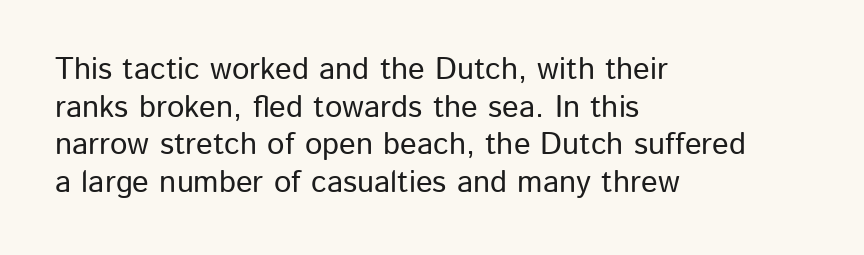
{"serif": "no", "italic": "no", "width": "normal", "stroke_contrast": "low", "x_height": "medium", "monospaced": "no", "underline": "no", "align": "left", "line_spacing_ratio": 1.21, "letter_spacing": "normal", "letter_spacing_em": 0.0, "glyph_px": 31}
